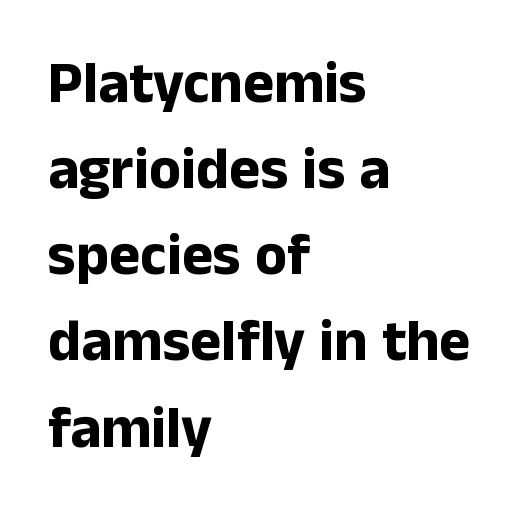
The image shows 59 px bold sans-serif type, upright; set left-aligned, normal line spacing (1.46x), normal letter spacing, not underlined; low stroke contrast and a medium x-height.
